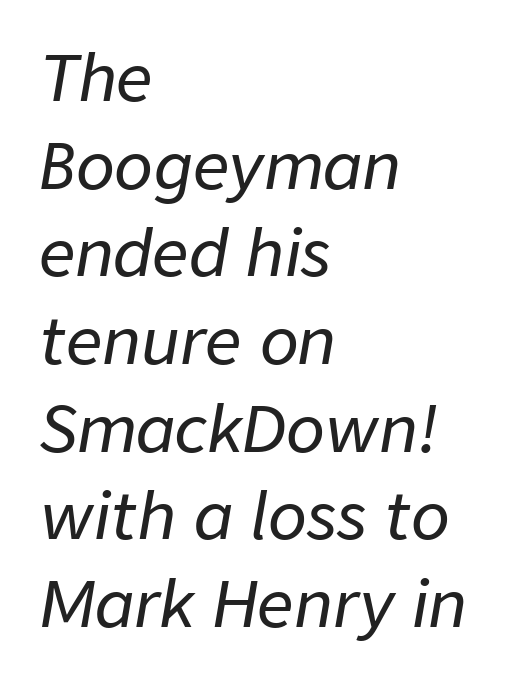
Rule under the text: the space is simply empty. Slant detected: the letters are inclined. Each letter keeps its own natural width here, so spacing adapts to shape. Compared with typical body copy, the letter spacing here is the same. Does the leading feel generous? No, just average.
